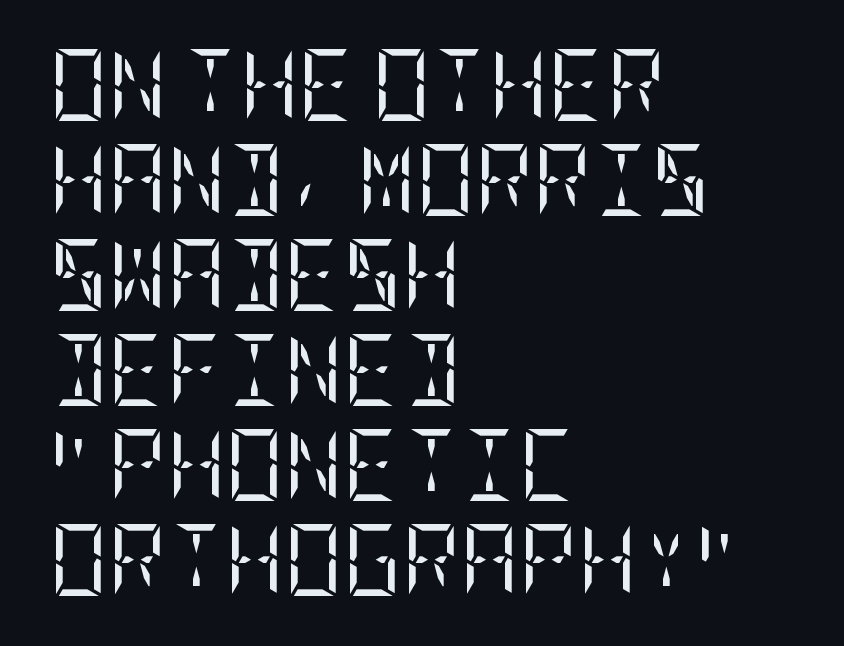
{"serif": "yes", "italic": "no", "bold": "no", "weight": "regular", "width": "condensed", "stroke_contrast": "low", "x_height": "large", "underline": "no", "align": "left", "line_spacing": "normal", "line_spacing_ratio": 1.32, "letter_spacing": "normal", "letter_spacing_em": 0.0, "glyph_px": 72}
